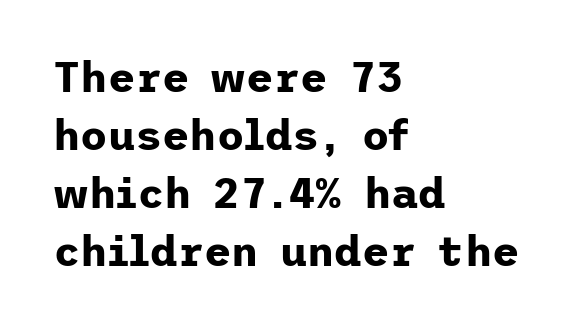
The image shows 42 px bold sans-serif type, upright; set left-aligned, normal line spacing (1.38x), normal letter spacing, not underlined; low stroke contrast and a medium x-height.
